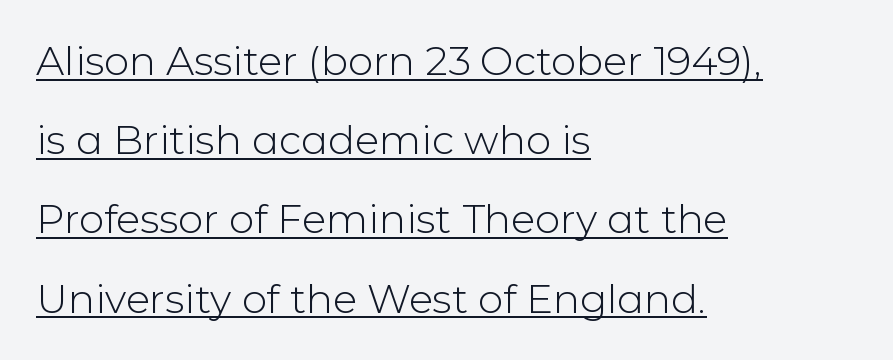
{"serif": "no", "italic": "no", "bold": "no", "weight": "light", "width": "normal", "stroke_contrast": "low", "x_height": "medium", "monospaced": "no", "underline": "yes", "align": "left", "line_spacing": "loose", "line_spacing_ratio": 1.98, "letter_spacing": "normal", "letter_spacing_em": 0.0, "glyph_px": 40}
